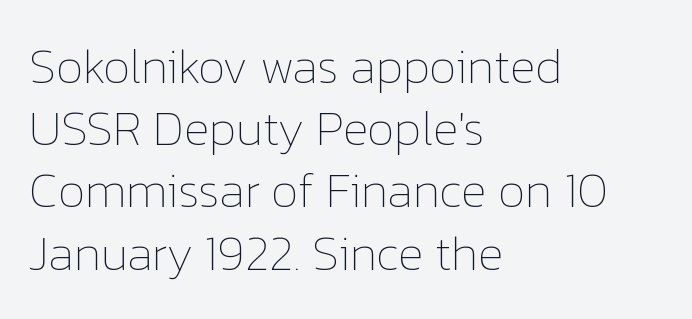
{"italic": "no", "bold": "no", "weight": "thin", "width": "normal", "stroke_contrast": "low", "x_height": "medium", "monospaced": "no", "underline": "no", "align": "left", "line_spacing": "normal", "line_spacing_ratio": 1.27, "letter_spacing": "normal", "letter_spacing_em": 0.0, "glyph_px": 49}
